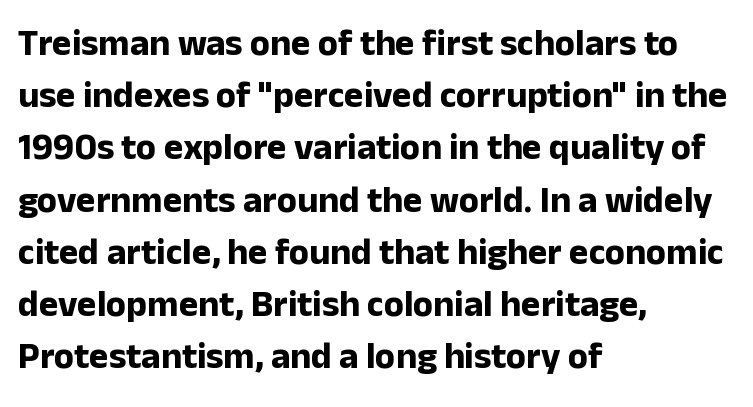
The font is running at its bold setting. The type is set solid horizontally, with unmodified tracking. It's the straight-up-and-down kind of type. Normally led — the rows are evenly, conventionally spaced. Type without underlining.
